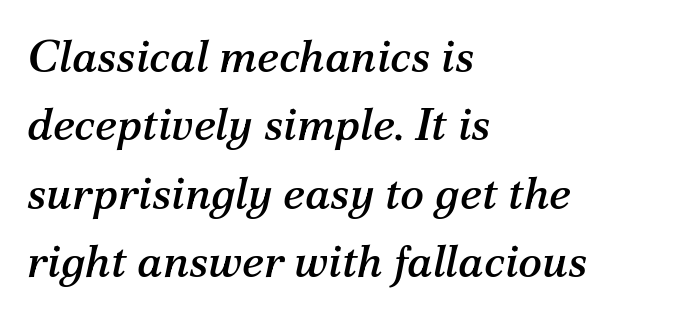
{"serif": "yes", "italic": "yes", "lean": "right", "slant_degrees": 12, "width": "normal", "stroke_contrast": "medium", "x_height": "medium", "monospaced": "no", "underline": "no", "align": "left", "line_spacing": "normal", "line_spacing_ratio": 1.52, "letter_spacing": "normal", "letter_spacing_em": 0.0, "glyph_px": 45}
